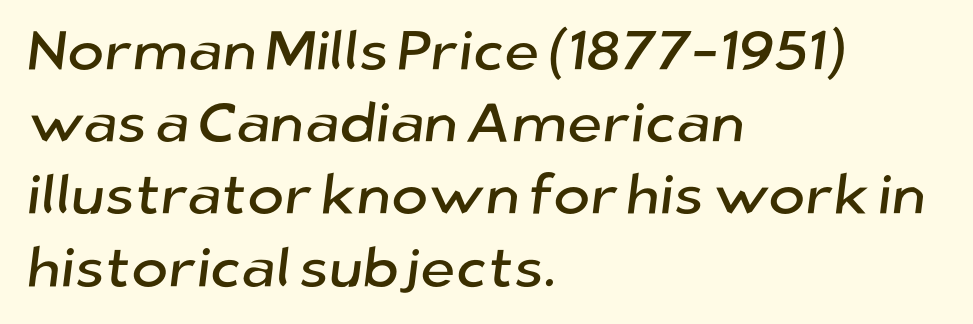
The image shows 56 px sans-serif type; set left-aligned, normal line spacing (1.29x), normal letter spacing, not underlined; low stroke contrast and a medium x-height.
